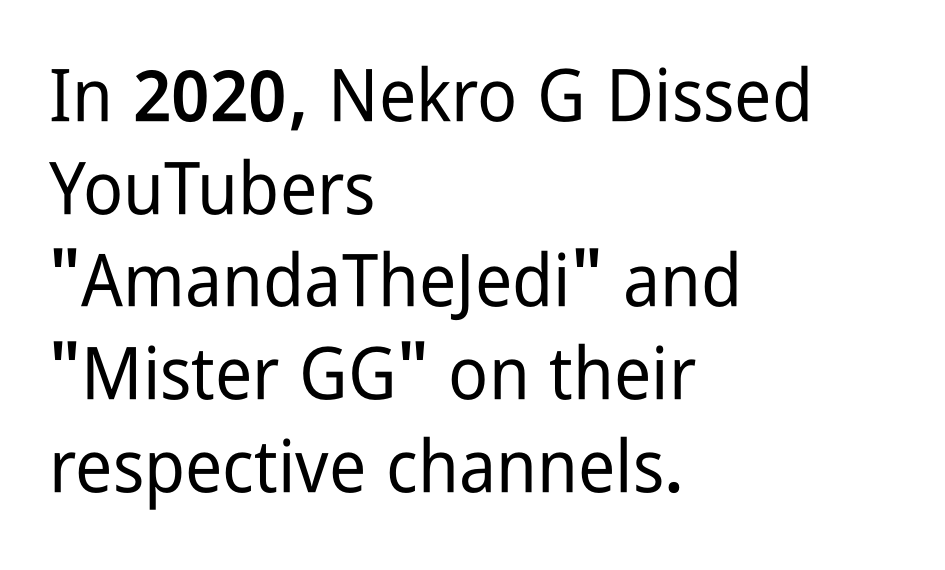
The image shows 73 px condensed sans-serif type, upright; set left-aligned, normal line spacing (1.27x), normal letter spacing, not underlined; low stroke contrast and a medium x-height.
